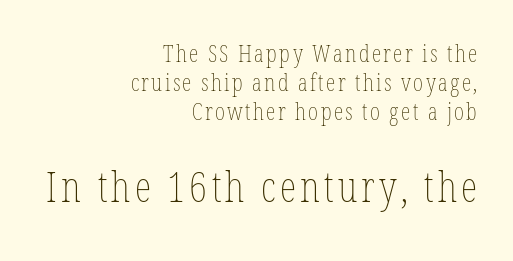
The image shows 42 px thin, condensed type, upright; set right-aligned, line spacing 1.21x, not underlined; the second (bottom) block is 1.75x larger; low stroke contrast and a medium x-height.
